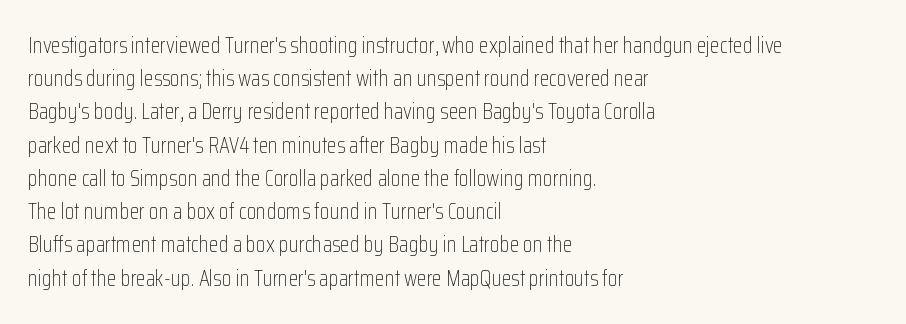
Q: Is the text bold? A: No.
Q: Is the text italic (slanted)? A: No, it is upright.
Q: Is the text underlined? A: No.
Q: How is the paragraph aligned? A: Left-aligned.
Q: Is the spacing between letters normal or unusually wide? A: Normal.
Q: Is the spacing between lines tight, normal or loose? A: Normal.
